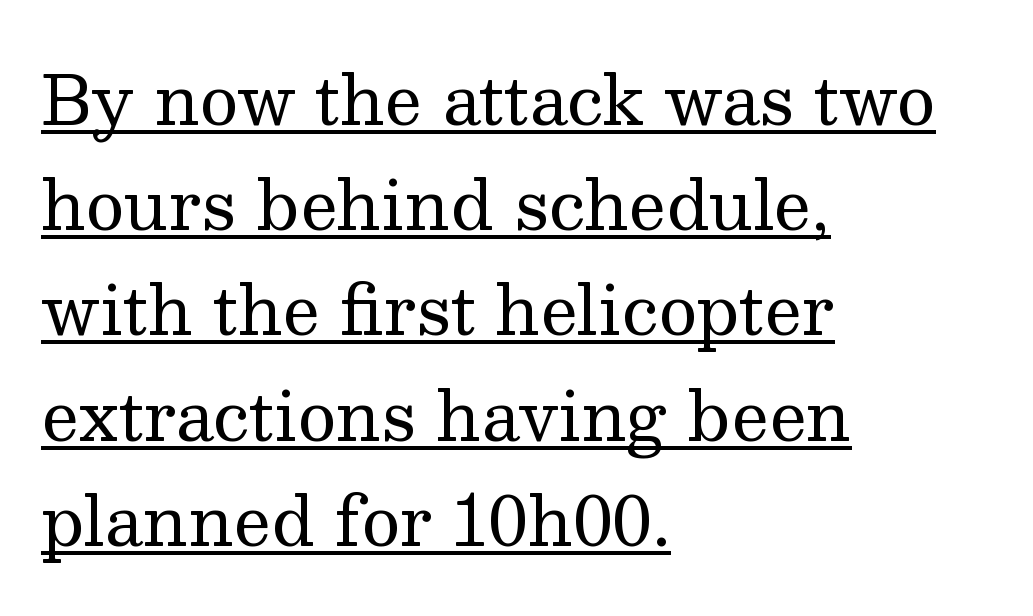
The image shows 67 px regular-weight serif type, upright; set left-aligned, normal line spacing (1.57x), normal letter spacing, underlined; medium stroke contrast and a medium x-height.
